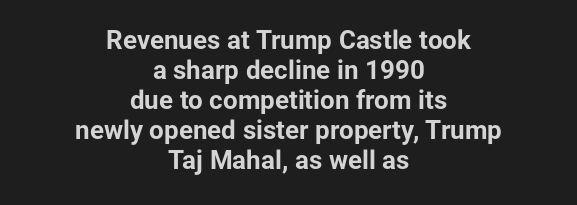
{"italic": "no", "bold": "yes", "underline": "no", "align": "center", "line_spacing": "tight", "line_spacing_ratio": 1.15, "letter_spacing": "normal", "letter_spacing_em": 0.0, "glyph_px": 26}
